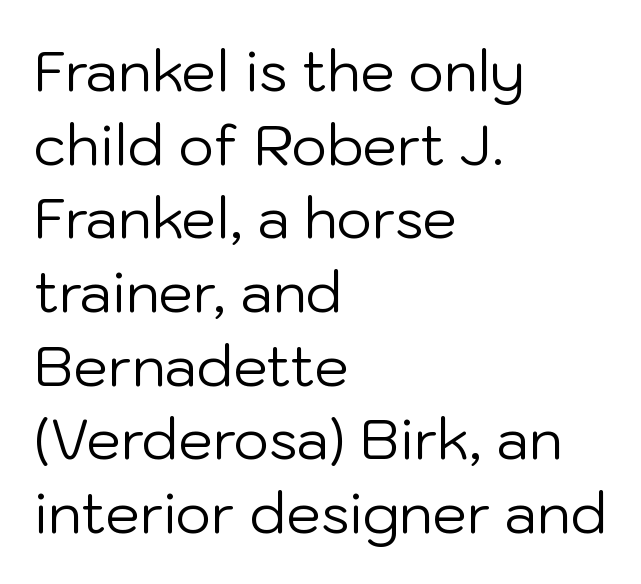
Q: Is the text bold? A: No.
Q: Is the text italic (slanted)? A: No, it is upright.
Q: Is the typeface a serif or a sans-serif typeface? A: Sans-serif.
Q: Is the text underlined? A: No.
Q: How is the paragraph aligned? A: Left-aligned.
Q: Is the spacing between letters normal or unusually wide? A: Normal.
Q: Is the spacing between lines tight, normal or loose? A: Normal.
Q: Width (condensed, normal, or wide)? A: Normal.
Q: Stroke contrast? A: Low.
Q: x-height? A: Medium.
Q: Monospaced? A: No.
